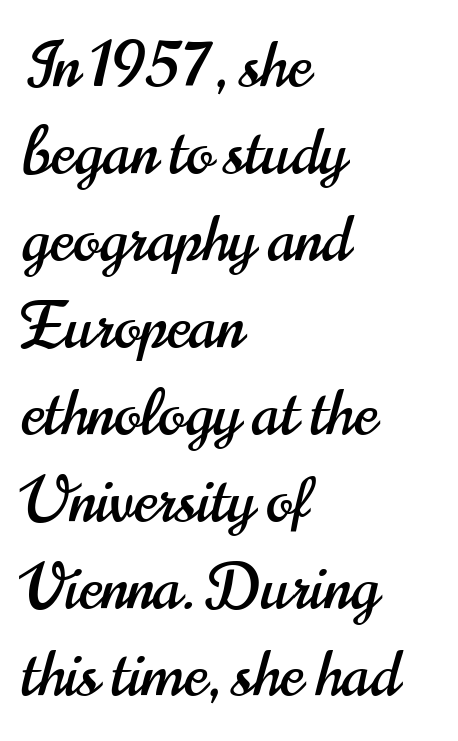
Q: Is the text italic (slanted)? A: Yes.
Q: Is the typeface a serif or a sans-serif typeface? A: Sans-serif.
Q: Is the text underlined? A: No.
Q: How is the paragraph aligned? A: Left-aligned.
Q: Is the spacing between letters normal or unusually wide? A: Normal.
Q: Is the spacing between lines tight, normal or loose? A: Normal.
Q: Width (condensed, normal, or wide)? A: Condensed.
Q: Stroke contrast? A: High.
Q: x-height? A: Small.
Q: Monospaced? A: No.
